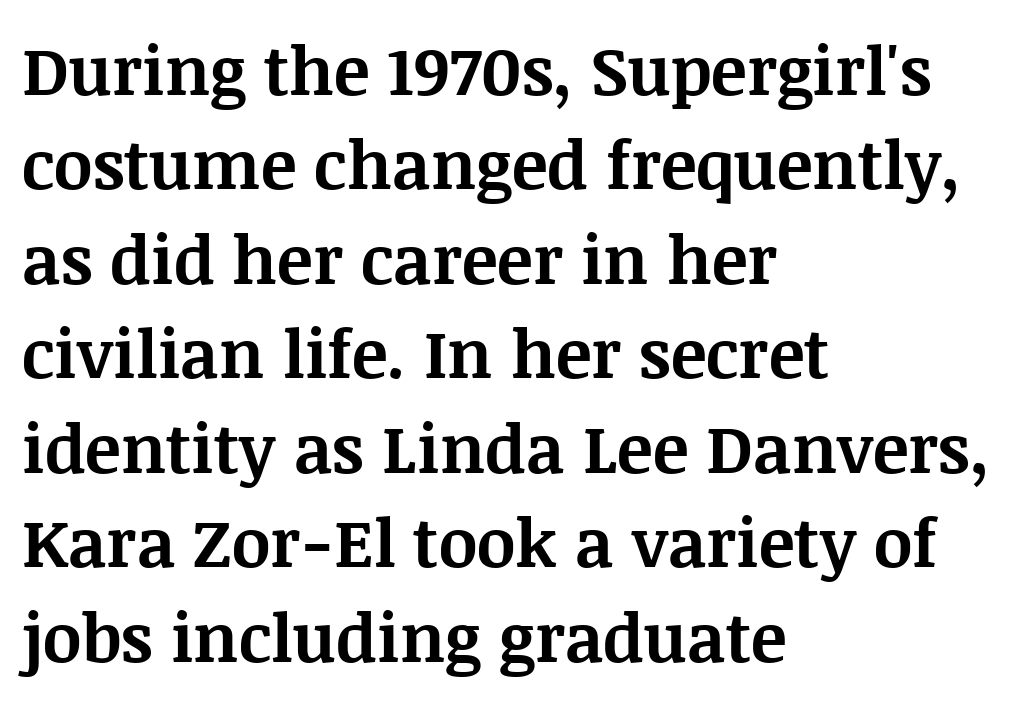
The image shows 67 px bold serif type, upright; set left-aligned, normal line spacing (1.41x), normal letter spacing, not underlined; medium stroke contrast and a large x-height.
